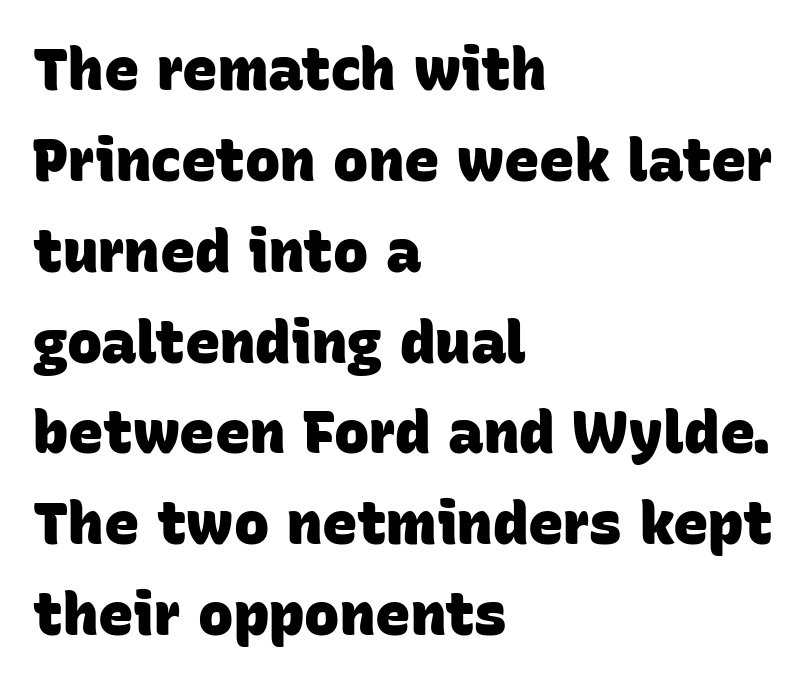
The image shows 59 px heavy sans-serif type; set left-aligned, normal line spacing (1.54x), normal letter spacing, not underlined; low stroke contrast and a large x-height.
